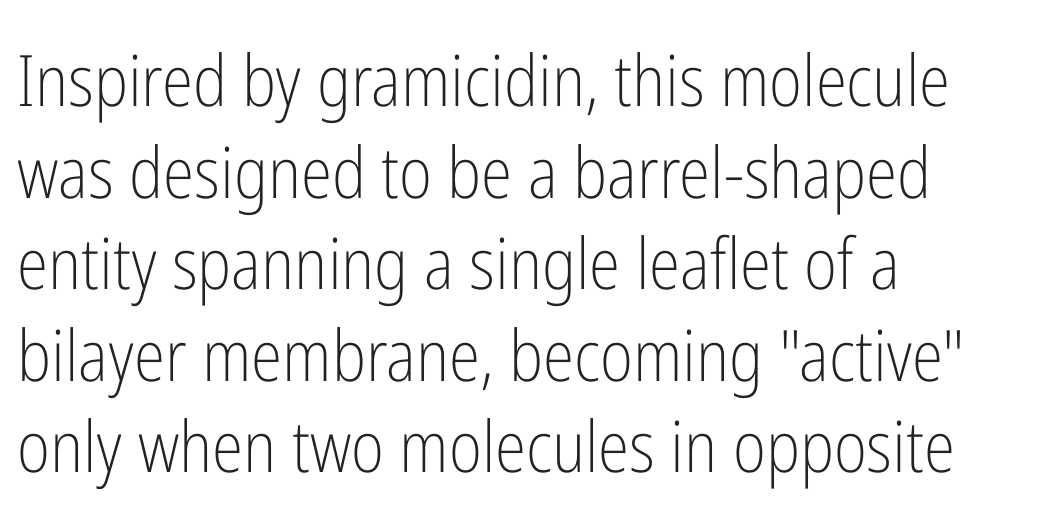
No extra ink here — the face is not bold. The letters stand straight up with perfectly vertical stems. Regarding serifs, this sample does without them. The vertical gap from one line to the next is medium.
